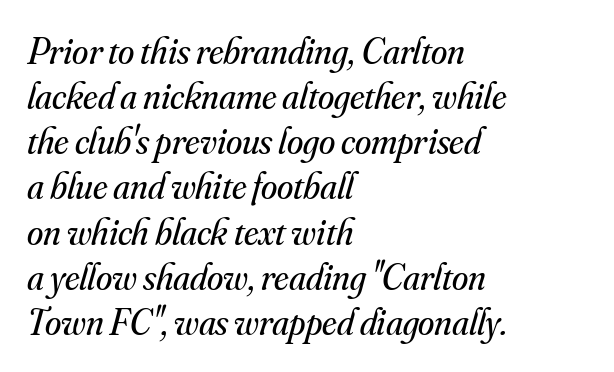
{"serif": "yes", "italic": "yes", "lean": "right", "slant_degrees": 16, "bold": "no", "weight": "regular", "width": "normal", "stroke_contrast": "medium", "x_height": "small", "monospaced": "no", "underline": "no", "align": "left", "line_spacing_ratio": 1.22, "letter_spacing": "normal", "letter_spacing_em": 0.0, "glyph_px": 37}
